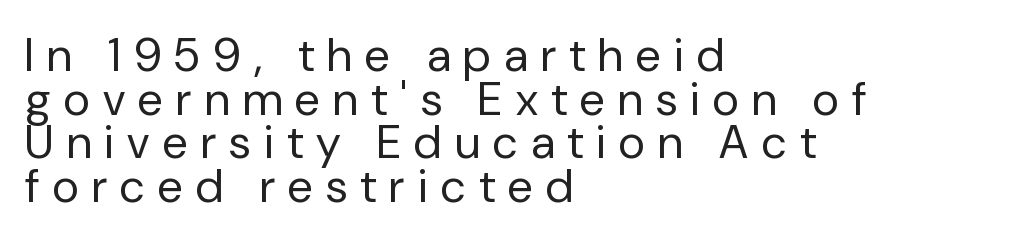
Q: Is the text bold? A: No.
Q: Is the text italic (slanted)? A: No, it is upright.
Q: Is the typeface a serif or a sans-serif typeface? A: Sans-serif.
Q: Is the text underlined? A: No.
Q: How is the paragraph aligned? A: Left-aligned.
Q: Is the spacing between letters normal or unusually wide? A: Unusually wide.
Q: Is the spacing between lines tight, normal or loose? A: Tight.
Q: Width (condensed, normal, or wide)? A: Normal.
Q: Stroke contrast? A: Low.
Q: x-height? A: Medium.
Q: Monospaced? A: No.
